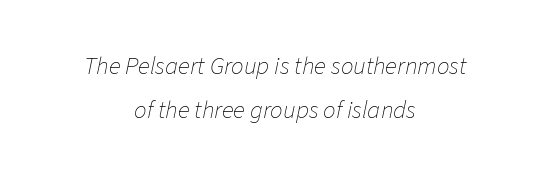
{"italic": "yes", "lean": "right", "slant_degrees": 11, "bold": "no", "underline": "no", "align": "center", "line_spacing_ratio": 1.77, "letter_spacing": "normal", "letter_spacing_em": 0.0, "glyph_px": 25}
